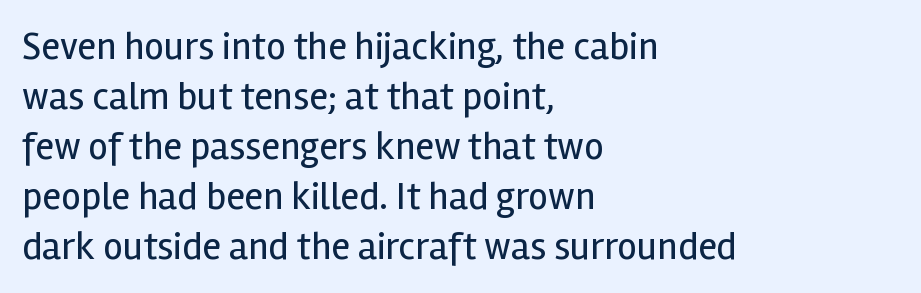
The image shows 39 px regular-weight sans-serif type, upright; set left-aligned, normal line spacing (1.28x), normal letter spacing, not underlined; a medium x-height.
